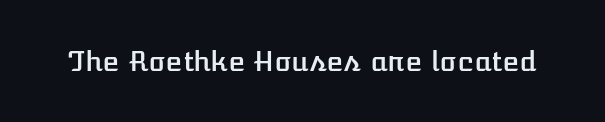
Character widths vary here, with narrow letters taking less room than wide ones. Beneath every word, the page is bare. Nothing unusual about the tracking: characters are spaced as the font intends. Unlike italic type, these characters show no tilt at all.
